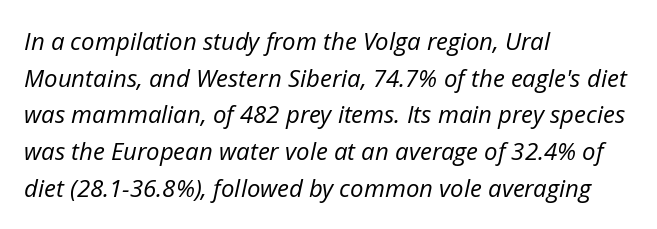
This is not heavy type; no bold has been used. Honestly, there is no underline to notice here at all. The glyphs look as if they've been sheared to an angle. The rag falls on the right side of this text block. Words appear dense and cohesive because spacing is normal. Leading matches the norm, producing a regular column.
